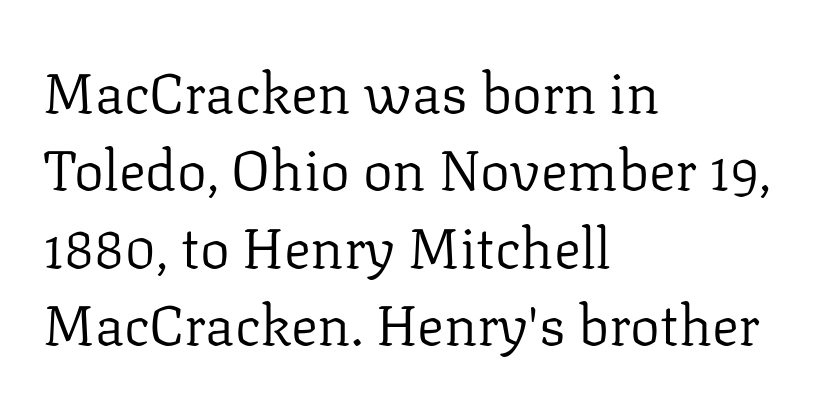
Q: Is the text bold? A: No.
Q: Is the text italic (slanted)? A: No, it is upright.
Q: Is the typeface a serif or a sans-serif typeface? A: Serif.
Q: Is the text underlined? A: No.
Q: How is the paragraph aligned? A: Left-aligned.
Q: Is the spacing between letters normal or unusually wide? A: Normal.
Q: Is the spacing between lines tight, normal or loose? A: Normal.
Q: Width (condensed, normal, or wide)? A: Normal.
Q: Stroke contrast? A: Low.
Q: x-height? A: Medium.
Q: Monospaced? A: No.
